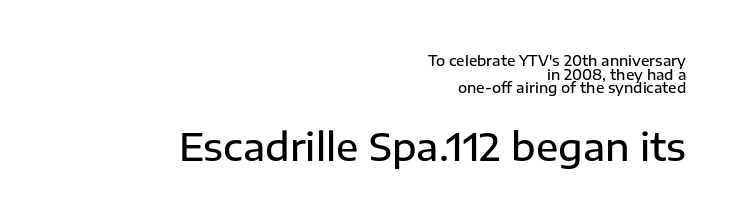
{"serif": "no", "italic": "no", "bold": "semi", "weight": "semibold", "width": "normal", "stroke_contrast": "low", "x_height": "medium", "monospaced": "no", "underline": "no", "align": "right", "line_spacing": "tight", "line_spacing_ratio": 0.98, "letter_spacing": "normal", "letter_spacing_em": 0.0, "larger_block": "second", "size_ratio": 2.64, "glyph_px": 37}
